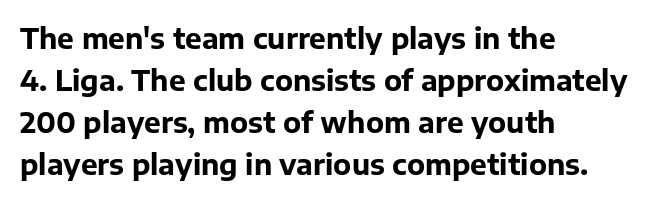
The image shows 28 px bold sans-serif type, upright; set left-aligned, normal line spacing (1.5x), normal letter spacing, not underlined; low stroke contrast and a medium x-height.
